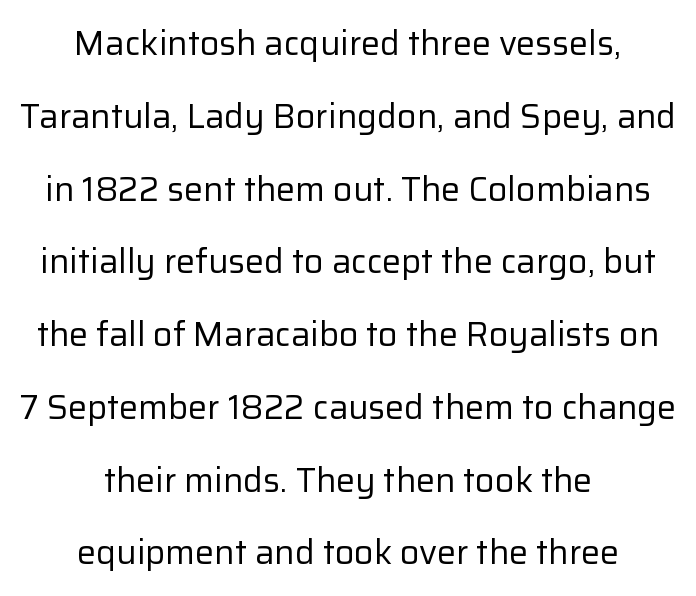
{"serif": "no", "italic": "no", "bold": "no", "weight": "regular", "width": "normal", "stroke_contrast": "low", "x_height": "medium", "monospaced": "no", "underline": "no", "align": "center", "line_spacing": "loose", "line_spacing_ratio": 2.14, "letter_spacing": "normal", "letter_spacing_em": 0.0, "glyph_px": 34}
